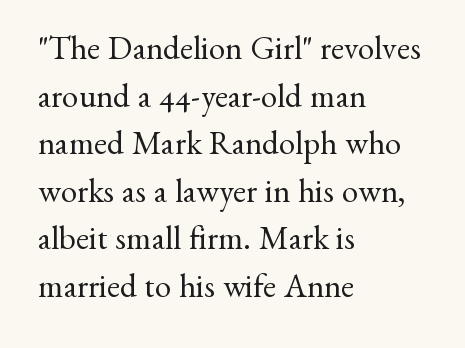
{"serif": "yes", "italic": "no", "bold": "no", "weight": "regular", "width": "normal", "stroke_contrast": "medium", "x_height": "small", "monospaced": "no", "underline": "no", "align": "left", "line_spacing": "normal", "line_spacing_ratio": 1.44, "letter_spacing": "normal", "letter_spacing_em": 0.0, "glyph_px": 33}
